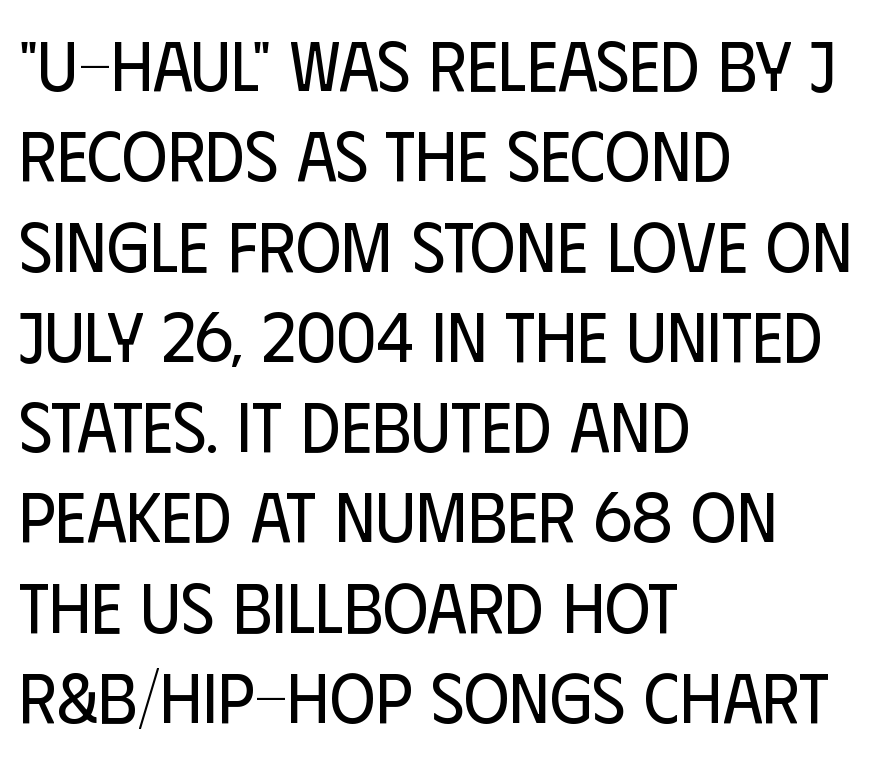
Q: Is the text bold? A: No.
Q: Is the text italic (slanted)? A: No, it is upright.
Q: Is the typeface a serif or a sans-serif typeface? A: Sans-serif.
Q: Is the text underlined? A: No.
Q: How is the paragraph aligned? A: Left-aligned.
Q: Is the spacing between letters normal or unusually wide? A: Normal.
Q: Is the spacing between lines tight, normal or loose? A: Normal.
Q: Width (condensed, normal, or wide)? A: Condensed.
Q: Stroke contrast? A: Low.
Q: x-height? A: Large.
Q: Monospaced? A: No.
